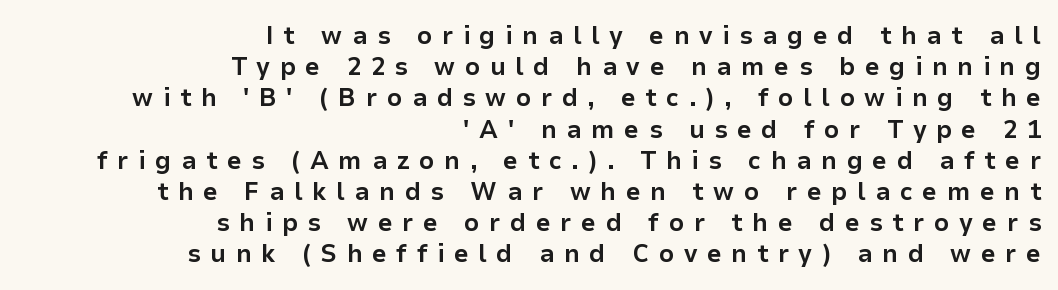
The image shows 26 px bold type, upright; set right-aligned, line spacing 1.2x, unusually wide letter spacing (+0.37 em), not underlined.
